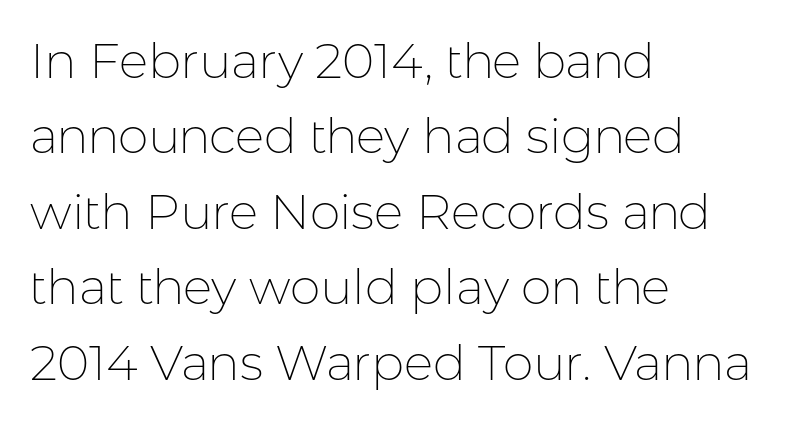
{"serif": "no", "italic": "no", "bold": "no", "weight": "thin", "width": "normal", "stroke_contrast": "low", "x_height": "medium", "monospaced": "no", "underline": "no", "align": "left", "line_spacing": "normal", "line_spacing_ratio": 1.54, "letter_spacing": "normal", "letter_spacing_em": 0.0, "glyph_px": 49}
